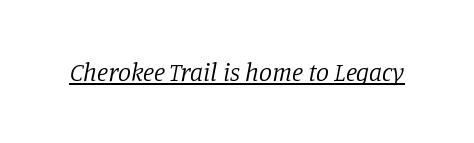
Does a line run under the words? Yes, clearly. Think standard paragraph weight, or any step lighter than that. The tracking reads as untouched default to a designer's eye. Looking at the ascenders, they clearly lean.
